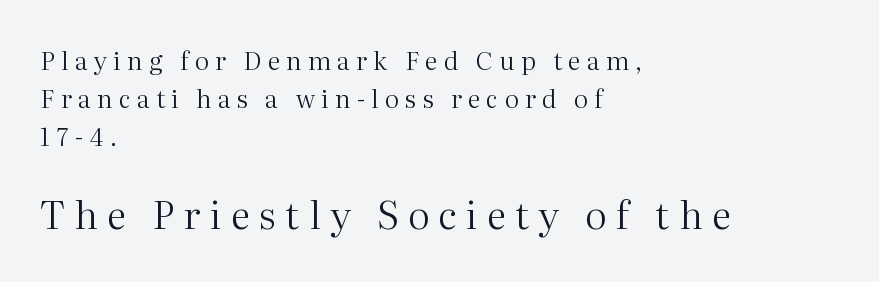
Where is the straight margin? On the left. Unbolded letterforms with no extra heft. Italic: no, the glyphs are upright roman. This is serif lettering, the kind often seen in printed books. Leading matches the norm, producing a regular column.
